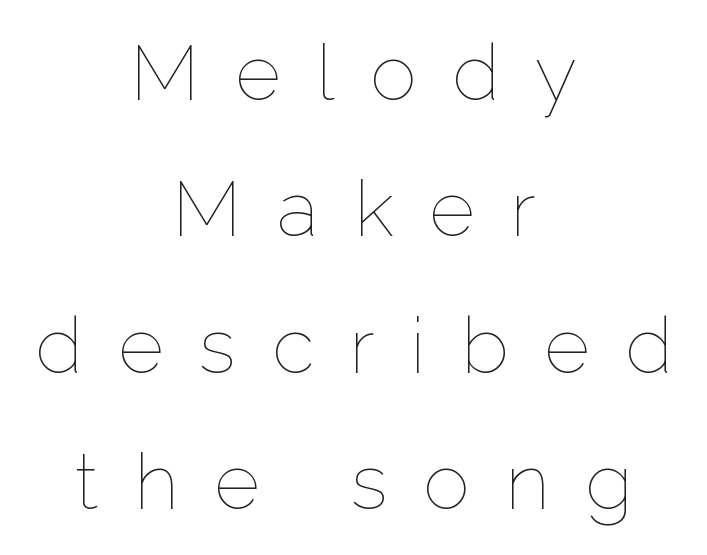
Q: Is the text bold? A: No.
Q: Is the text italic (slanted)? A: No, it is upright.
Q: Is the text underlined? A: No.
Q: How is the paragraph aligned? A: Centered.
Q: Is the spacing between letters normal or unusually wide? A: Unusually wide.
Q: Width (condensed, normal, or wide)? A: Normal.
Q: Stroke contrast? A: Low.
Q: x-height? A: Medium.
Q: Monospaced? A: No.
